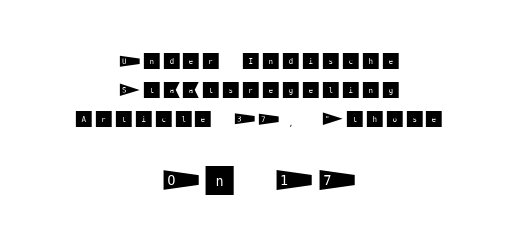
Q: Is the text italic (slanted)? A: No, it is upright.
Q: Is the typeface a serif or a sans-serif typeface? A: Sans-serif.
Q: Is the text underlined? A: No.
Q: How is the paragraph aligned? A: Centered.
Q: Is the spacing between lines tight, normal or loose? A: Normal.
Q: Which block of text is set in a larger size, the first (top) or the second (bottom)? A: The second (bottom) one.
Q: Width (condensed, normal, or wide)? A: Normal.
Q: Stroke contrast? A: Medium.
Q: x-height? A: Large.
